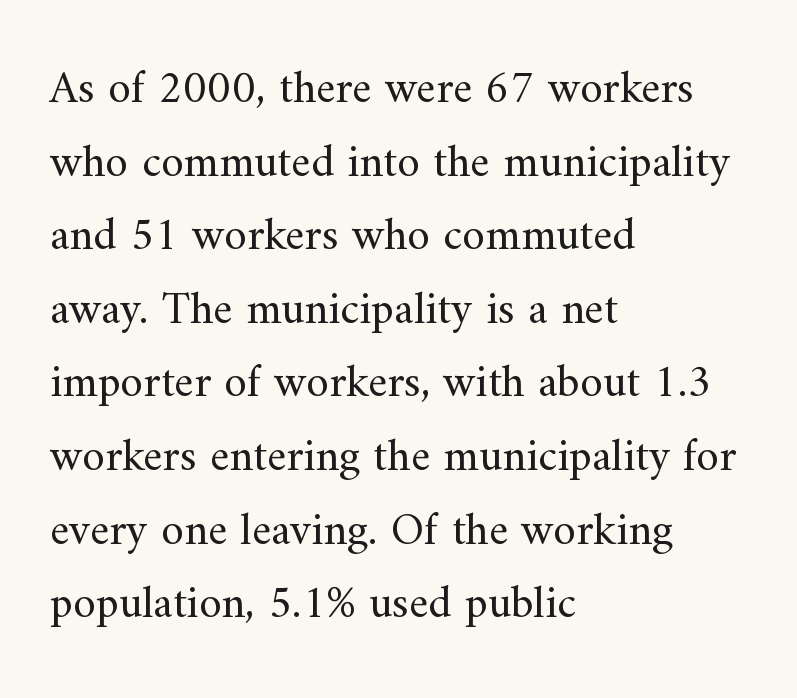
The image shows 46 px regular-weight serif type, upright; set left-aligned, normal line spacing (1.6x), normal letter spacing, not underlined; medium stroke contrast and a small x-height.
